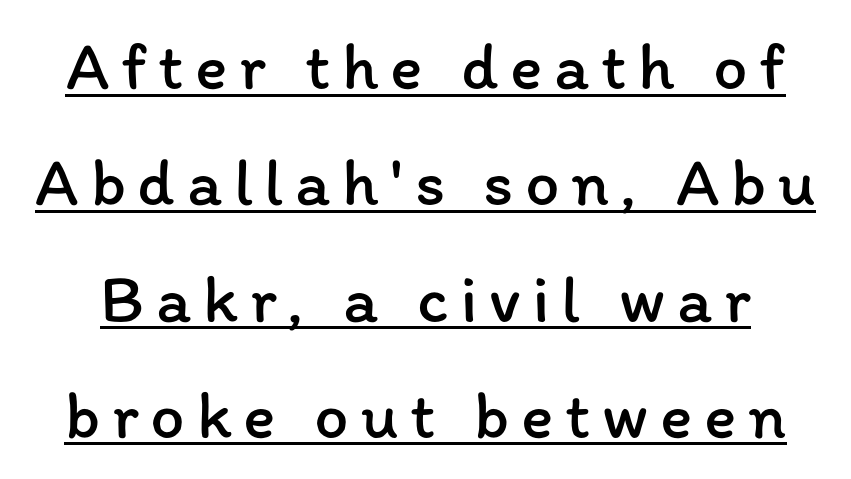
Q: Is the text bold? A: No.
Q: Is the text italic (slanted)? A: No, it is upright.
Q: Is the text underlined? A: Yes.
Q: Width (condensed, normal, or wide)? A: Normal.
Q: Stroke contrast? A: Low.
Q: x-height? A: Medium.
Q: Monospaced? A: No.
